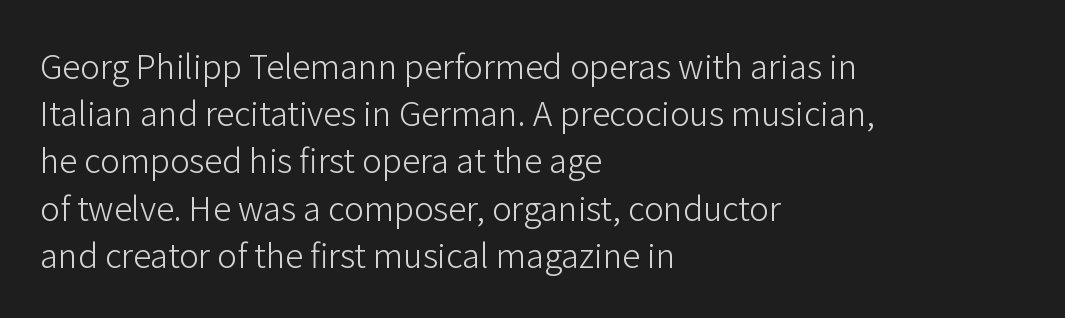
Q: Is the text bold? A: No.
Q: Is the text italic (slanted)? A: No, it is upright.
Q: Is the typeface a serif or a sans-serif typeface? A: Sans-serif.
Q: Is the text underlined? A: No.
Q: How is the paragraph aligned? A: Left-aligned.
Q: Is the spacing between letters normal or unusually wide? A: Normal.
Q: Is the spacing between lines tight, normal or loose? A: Normal.
Q: Width (condensed, normal, or wide)? A: Normal.
Q: Stroke contrast? A: Low.
Q: x-height? A: Medium.
Q: Monospaced? A: No.
